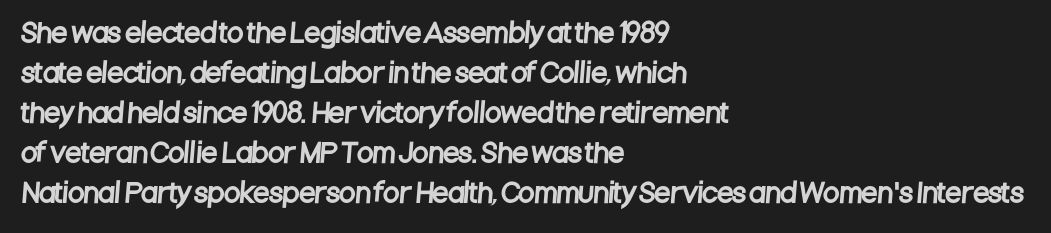
Q: Is the text underlined? A: No.
Q: How is the paragraph aligned? A: Left-aligned.
Q: Is the spacing between letters normal or unusually wide? A: Normal.
Q: Is the spacing between lines tight, normal or loose? A: Normal.
